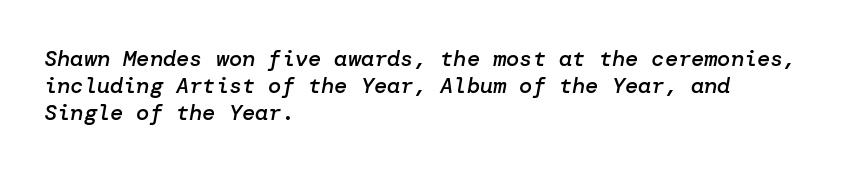
The image shows 22 px text type, italic (leaning right); set left-aligned, line spacing 1.23x, normal letter spacing, not underlined.
